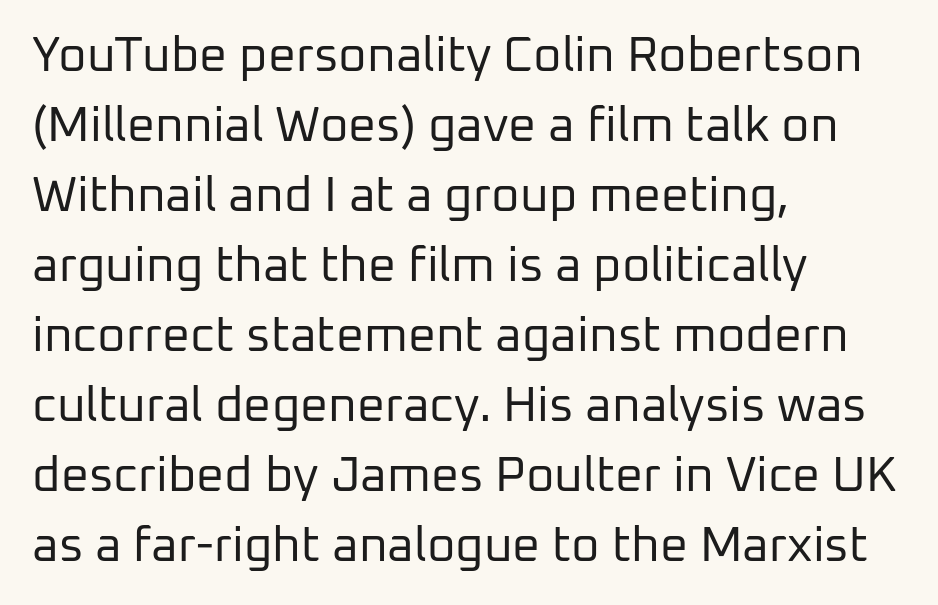
This block has exactly the height ordinary leading produces. The lettering holds an erect, upright posture throughout. The cut favours lightness, reaching ordinary text weight at its darkest. Each line starts at the same left margin while the right side varies. This sample has the flowing, uneven cadence of proportional lettering.
